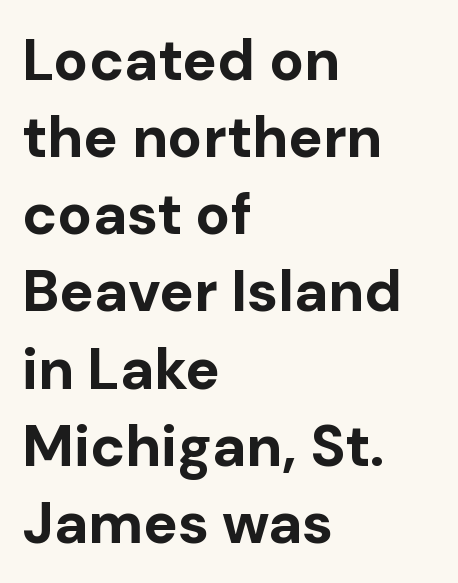
The image shows 58 px bold sans-serif type, upright; set left-aligned, normal line spacing (1.33x), normal letter spacing, not underlined; low stroke contrast and a medium x-height.
